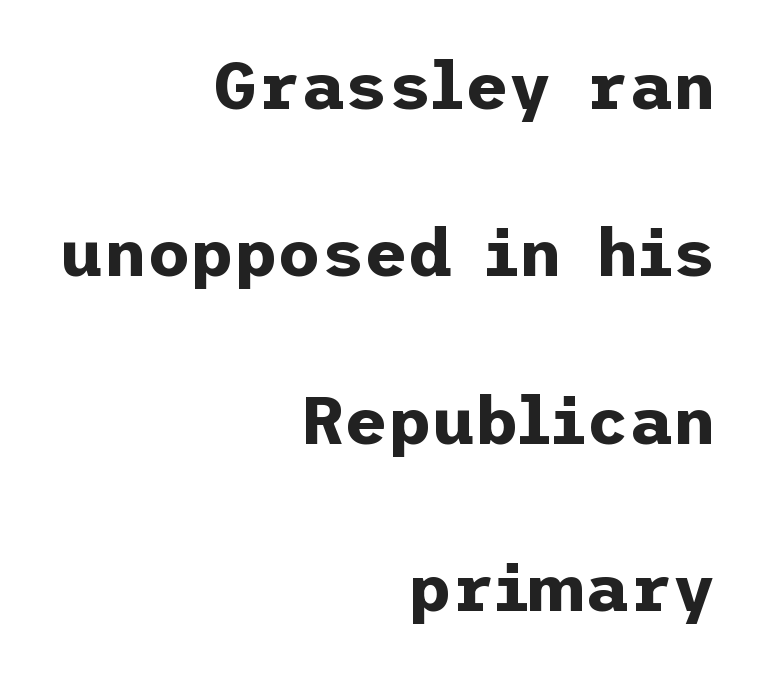
{"serif": "no", "italic": "no", "bold": "yes", "weight": "bold", "width": "normal", "stroke_contrast": "low", "x_height": "medium", "underline": "no", "align": "right", "line_spacing": "loose", "line_spacing_ratio": 2.5, "letter_spacing": "normal", "letter_spacing_em": 0.0, "glyph_px": 67}
